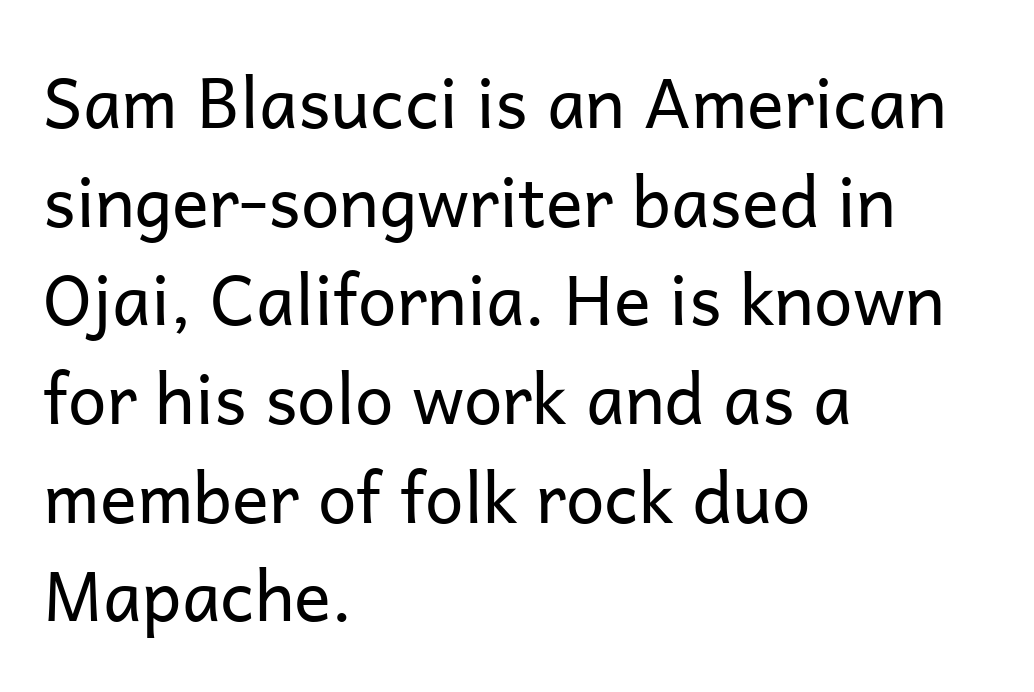
Q: Is the text bold? A: No.
Q: Is the text italic (slanted)? A: No, it is upright.
Q: Is the typeface a serif or a sans-serif typeface? A: Sans-serif.
Q: Is the text underlined? A: No.
Q: How is the paragraph aligned? A: Left-aligned.
Q: Is the spacing between letters normal or unusually wide? A: Normal.
Q: Is the spacing between lines tight, normal or loose? A: Normal.
Q: Width (condensed, normal, or wide)? A: Normal.
Q: Stroke contrast? A: Low.
Q: x-height? A: Medium.
Q: Monospaced? A: No.
